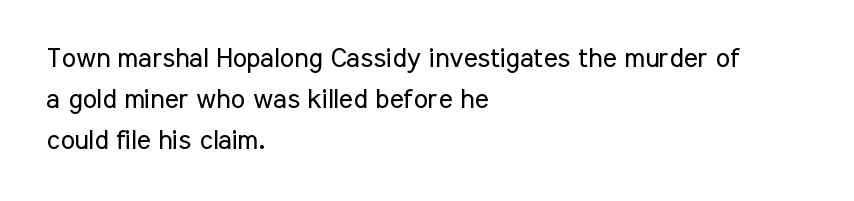
Q: Is the text bold? A: No.
Q: Is the text italic (slanted)? A: No, it is upright.
Q: Is the text underlined? A: No.
Q: How is the paragraph aligned? A: Left-aligned.
Q: Is the spacing between letters normal or unusually wide? A: Normal.
Q: Is the spacing between lines tight, normal or loose? A: Normal.
